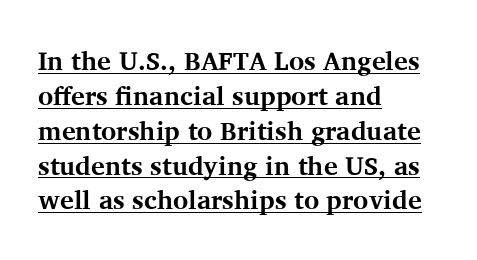
The image shows 26 px bold type, upright; set left-aligned, normal line spacing (1.34x), normal letter spacing, underlined.
